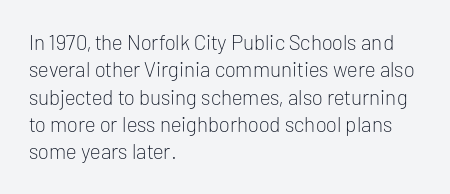
Q: Is the text bold? A: No.
Q: Is the text italic (slanted)? A: No, it is upright.
Q: Is the text underlined? A: No.
Q: How is the paragraph aligned? A: Left-aligned.
Q: Is the spacing between letters normal or unusually wide? A: Normal.
Q: Is the spacing between lines tight, normal or loose? A: Normal.
